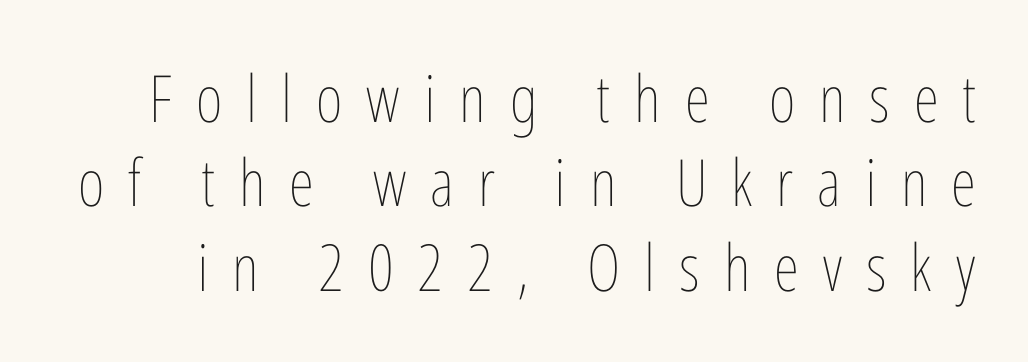
Q: Is the text bold? A: No.
Q: Is the text italic (slanted)? A: No, it is upright.
Q: Is the text underlined? A: No.
Q: Is the spacing between letters normal or unusually wide? A: Unusually wide.
Q: Is the spacing between lines tight, normal or loose? A: Normal.
Q: Width (condensed, normal, or wide)? A: Condensed.
Q: Stroke contrast? A: Low.
Q: x-height? A: Medium.
Q: Monospaced? A: No.
